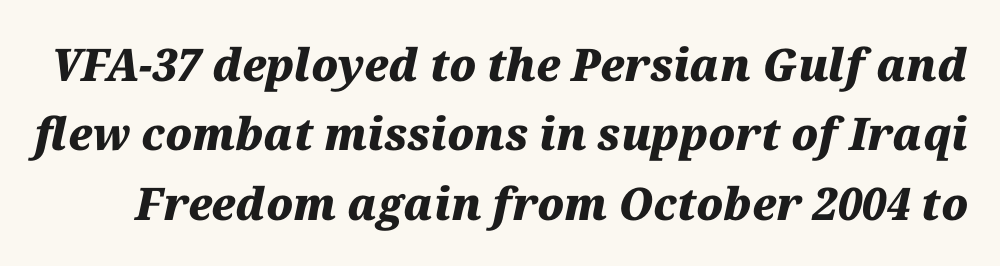
The baseline area is clear. Emphasis by weight is at full strength: bold. Is the letter spacing exaggerated? No — it looks like the ordinary default. Here the designer chose a conventional face with non-uniform glyph widths. The glyphs look as if they've been sheared to an angle. Regarding leading, the lines here are spaced in the standard way.
